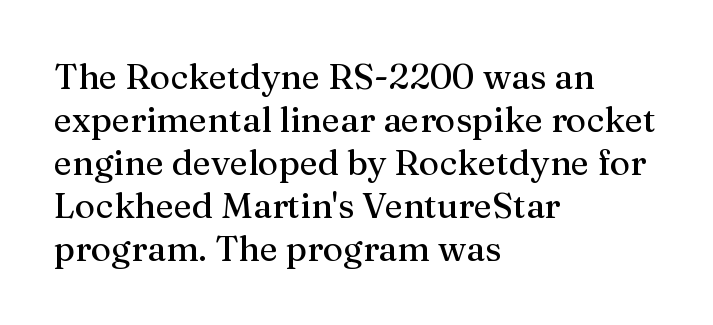
{"serif": "yes", "italic": "no", "width": "normal", "stroke_contrast": "medium", "x_height": "medium", "monospaced": "no", "underline": "no", "align": "left", "line_spacing_ratio": 1.23, "letter_spacing": "normal", "letter_spacing_em": 0.0, "glyph_px": 35}
